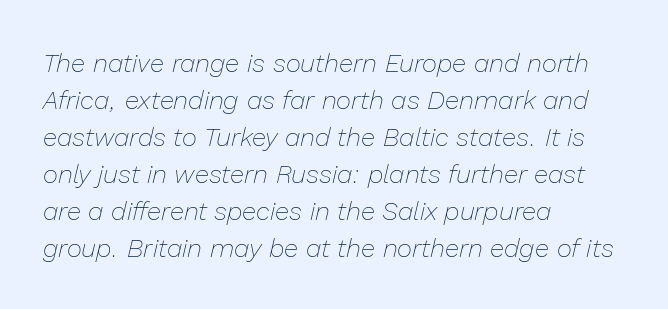
Q: Is the text bold? A: No.
Q: Is the text italic (slanted)? A: Yes, it leans right by about 13 degrees.
Q: Is the text underlined? A: No.
Q: How is the paragraph aligned? A: Left-aligned.
Q: Is the spacing between letters normal or unusually wide? A: Normal.
Q: Is the spacing between lines tight, normal or loose? A: Normal.
